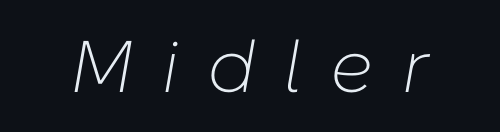
{"italic": "yes", "lean": "right", "slant_degrees": 10, "bold": "no", "weight": "light", "width": "normal", "stroke_contrast": "low", "x_height": "medium", "monospaced": "no", "underline": "no", "letter_spacing": "wide", "letter_spacing_em": 0.39, "glyph_px": 73}
